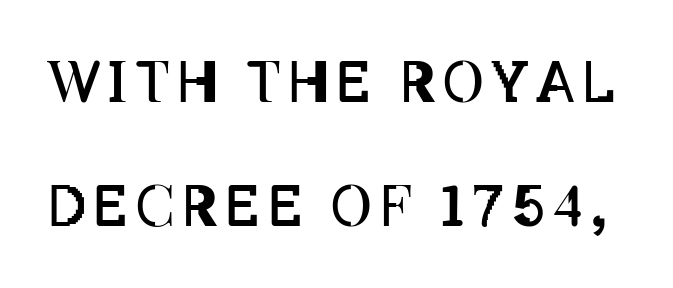
Character widths vary here, with narrow letters taking less room than wide ones. The typesetting does not lean heavy: it is not bold. Letters rest on an invisible, unmarked baseline. Does the lettering tilt? It doesn't — this is upright. If you measured baseline to baseline, you'd find a long distance.
